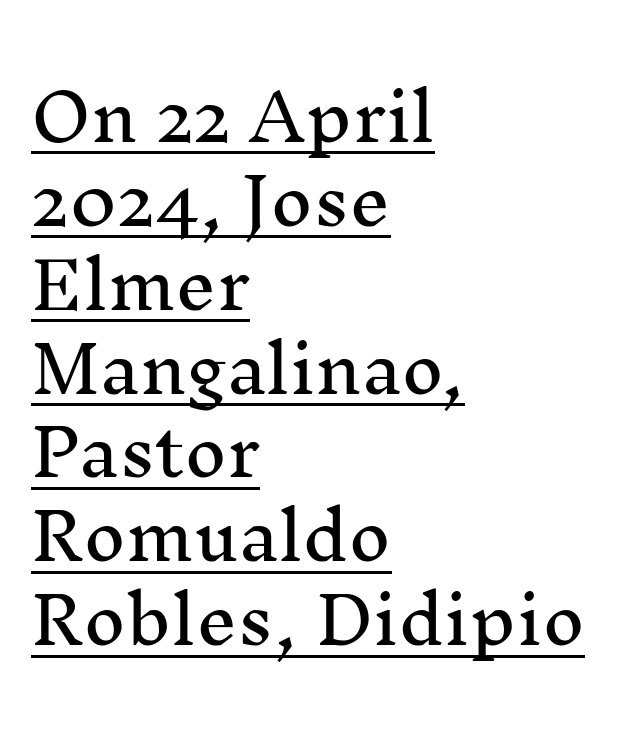
Q: Is the text italic (slanted)? A: No, it is upright.
Q: Is the typeface a serif or a sans-serif typeface? A: Serif.
Q: Is the text underlined? A: Yes.
Q: How is the paragraph aligned? A: Left-aligned.
Q: Is the spacing between letters normal or unusually wide? A: Normal.
Q: Is the spacing between lines tight, normal or loose? A: Normal.
Q: Width (condensed, normal, or wide)? A: Normal.
Q: Stroke contrast? A: Medium.
Q: x-height? A: Medium.
Q: Monospaced? A: No.
